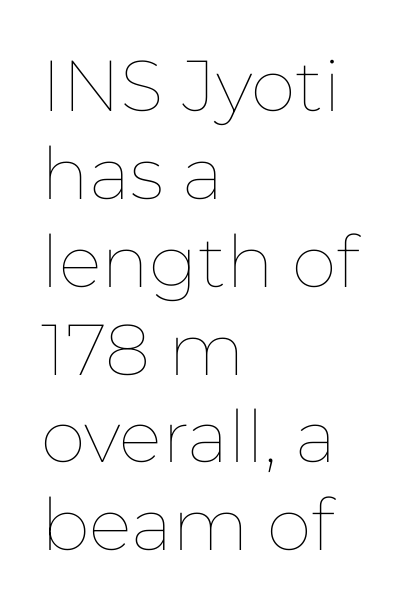
Q: Is the text bold? A: No.
Q: Is the text italic (slanted)? A: No, it is upright.
Q: Is the text underlined? A: No.
Q: How is the paragraph aligned? A: Left-aligned.
Q: Is the spacing between letters normal or unusually wide? A: Normal.
Q: Width (condensed, normal, or wide)? A: Normal.
Q: Stroke contrast? A: Low.
Q: x-height? A: Medium.
Q: Monospaced? A: No.
